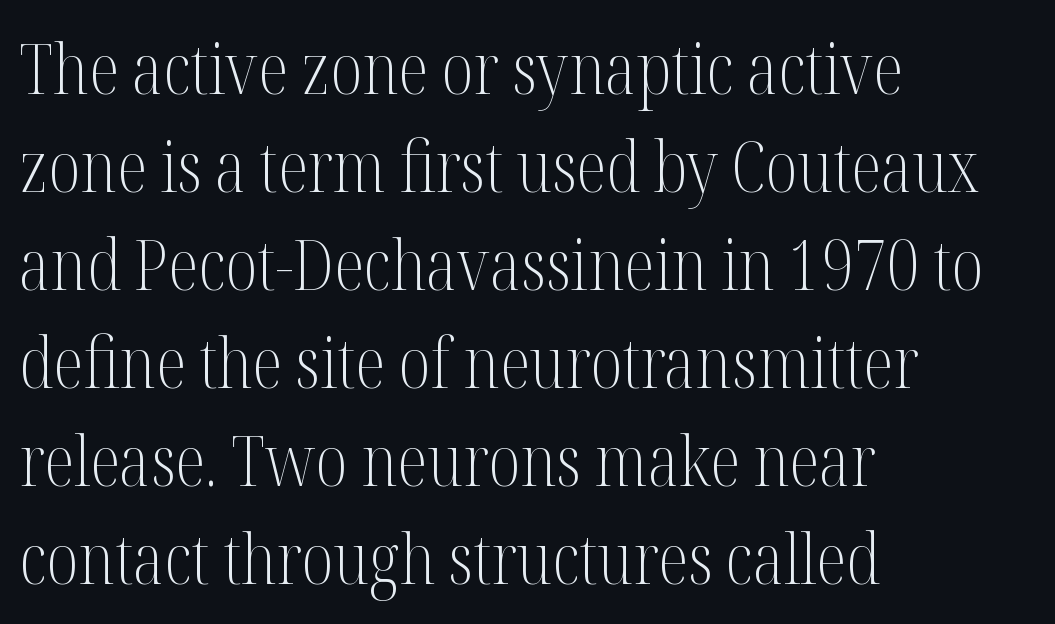
The image shows 70 px light, condensed serif type, upright; set left-aligned, normal line spacing (1.4x), normal letter spacing, not underlined; medium stroke contrast and a medium x-height.
